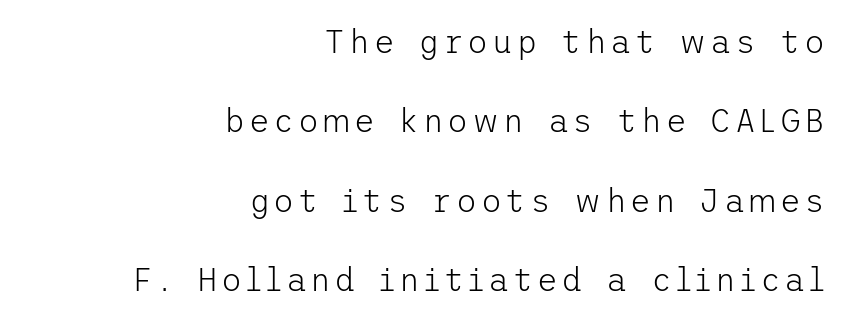
Q: Is the text bold? A: No.
Q: Is the text italic (slanted)? A: No, it is upright.
Q: Is the typeface a serif or a sans-serif typeface? A: Sans-serif.
Q: Is the text underlined? A: No.
Q: How is the paragraph aligned? A: Right-aligned.
Q: Is the spacing between lines tight, normal or loose? A: Loose.
Q: Width (condensed, normal, or wide)? A: Normal.
Q: Stroke contrast? A: Low.
Q: x-height? A: Medium.
